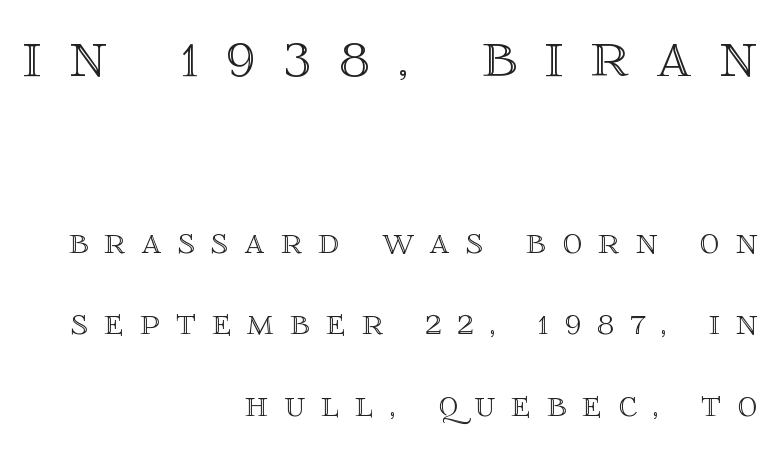
{"italic": "no", "width": "normal", "x_height": "large", "monospaced": "no", "underline": "no", "align": "right", "line_spacing": "loose", "line_spacing_ratio": 2.04, "letter_spacing": "wide", "letter_spacing_em": 0.4, "larger_block": "first", "size_ratio": 1.75, "glyph_px": 70}
